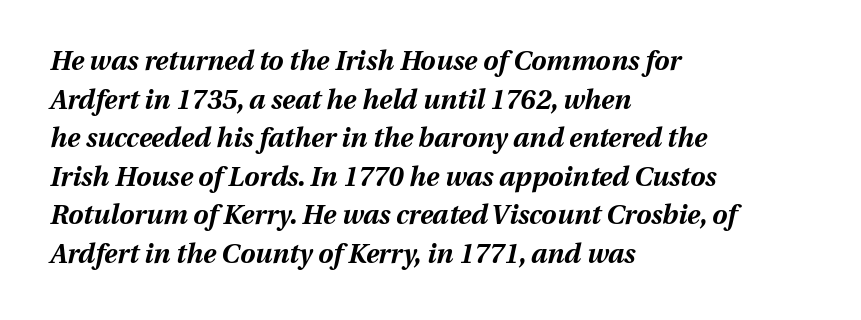
A full-strength bold gives these letters their thick strokes. Type without underlining. The text carries the slant typical of an italic or oblique font. These lines stack with their left ends in a neat column.
